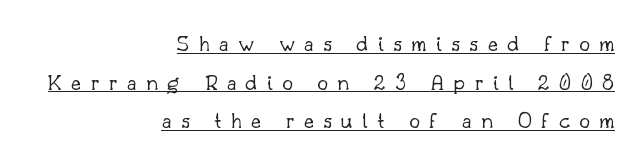
The image shows 24 px text type, upright; set right-aligned, normal line spacing (1.61x), unusually wide letter spacing (+0.39 em), underlined.
